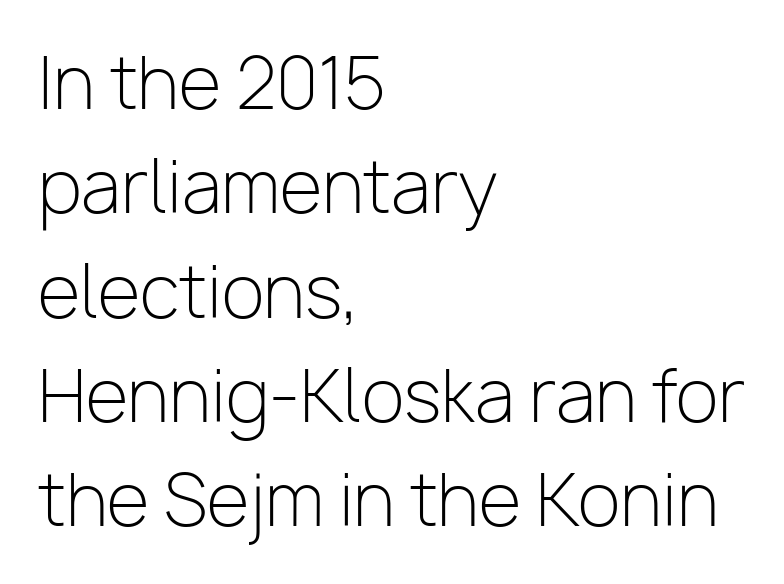
Q: Is the text bold? A: No.
Q: Is the text italic (slanted)? A: No, it is upright.
Q: Is the typeface a serif or a sans-serif typeface? A: Sans-serif.
Q: Is the text underlined? A: No.
Q: How is the paragraph aligned? A: Left-aligned.
Q: Is the spacing between letters normal or unusually wide? A: Normal.
Q: Is the spacing between lines tight, normal or loose? A: Normal.
Q: Width (condensed, normal, or wide)? A: Normal.
Q: Stroke contrast? A: Low.
Q: x-height? A: Medium.
Q: Monospaced? A: No.
